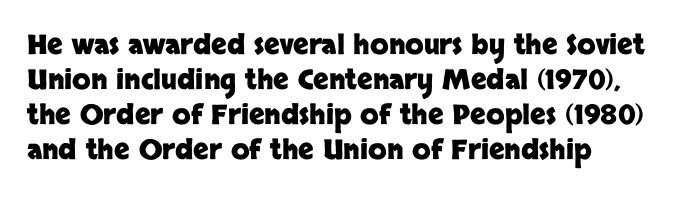
Q: Is the text bold? A: Yes.
Q: Is the text italic (slanted)? A: No, it is upright.
Q: Is the text underlined? A: No.
Q: How is the paragraph aligned? A: Left-aligned.
Q: Is the spacing between letters normal or unusually wide? A: Normal.
Q: Is the spacing between lines tight, normal or loose? A: Normal.
